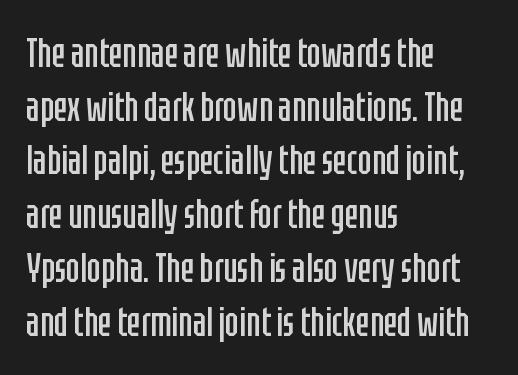
The image shows 41 px regular-weight, condensed sans-serif type, upright; set left-aligned, normal line spacing (1.31x), normal letter spacing, not underlined; low stroke contrast and a large x-height.
